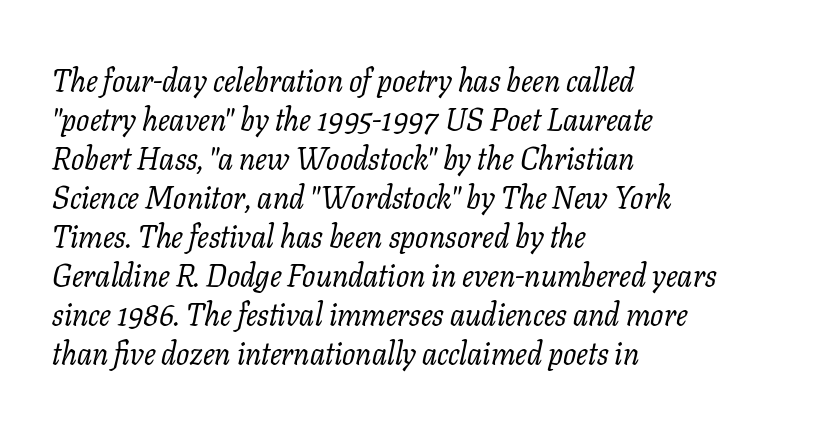
The image shows 31 px regular-weight serif type, italic (leaning right); set left-aligned, normal line spacing (1.26x), normal letter spacing, not underlined; low stroke contrast and a medium x-height.
